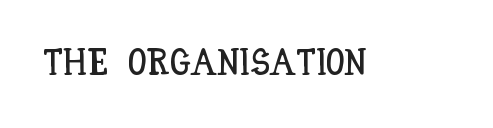
Q: Is the text italic (slanted)? A: No, it is upright.
Q: Is the text underlined? A: No.
Q: Is the spacing between letters normal or unusually wide? A: Normal.
Q: Width (condensed, normal, or wide)? A: Condensed.
Q: Stroke contrast? A: Low.
Q: x-height? A: Large.
Q: Monospaced? A: No.
